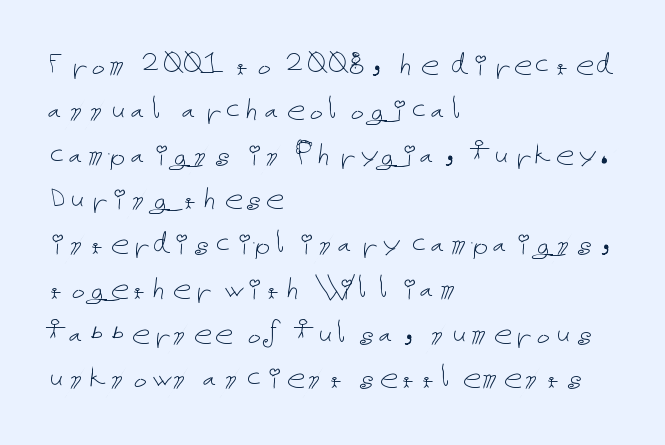
Q: Is the text bold? A: No.
Q: Is the text italic (slanted)? A: No, it is upright.
Q: Is the text underlined? A: No.
Q: How is the paragraph aligned? A: Left-aligned.
Q: Is the spacing between letters normal or unusually wide? A: Normal.
Q: Width (condensed, normal, or wide)? A: Normal.
Q: Stroke contrast? A: Low.
Q: x-height? A: Medium.
